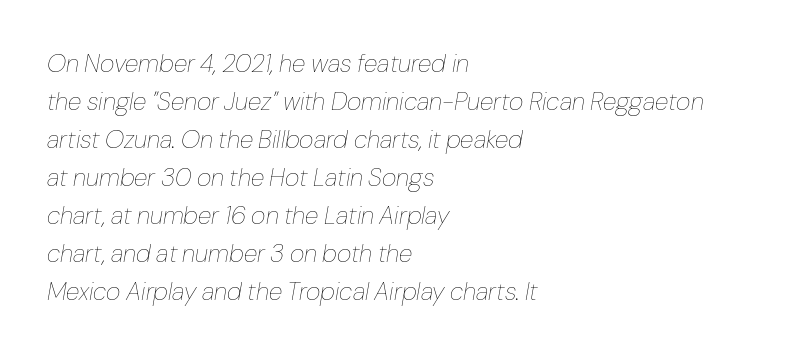
{"italic": "yes", "lean": "right", "slant_degrees": 10, "bold": "no", "underline": "no", "align": "left", "line_spacing": "normal", "line_spacing_ratio": 1.52, "letter_spacing": "normal", "letter_spacing_em": 0.0, "glyph_px": 25}
